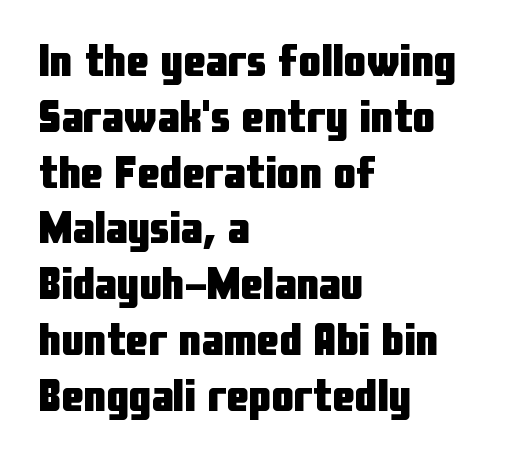
Look at the tracking — it's just the regular setting, nothing added. Nothing sits at the stroke ends, so this counts as sans-serif. Designer's note — italics off, roman on. Bare-footed words on every line. The rag falls on the right side of this text block. Strokes here are thick enough to call this a true bold.
